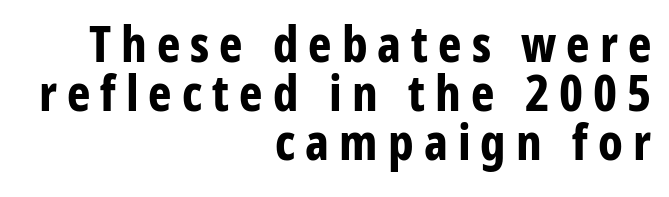
These lines huddle together more closely than default settings would place them. Rendered with straight, roman letterforms. Compared with typical body copy, the letter spacing here is much looser. Here the designer chose a conventional face with non-uniform glyph widths.
